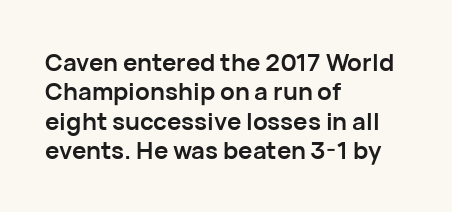
Q: Is the text bold? A: Yes.
Q: Is the text italic (slanted)? A: No, it is upright.
Q: Is the text underlined? A: No.
Q: How is the paragraph aligned? A: Left-aligned.
Q: Is the spacing between letters normal or unusually wide? A: Normal.
